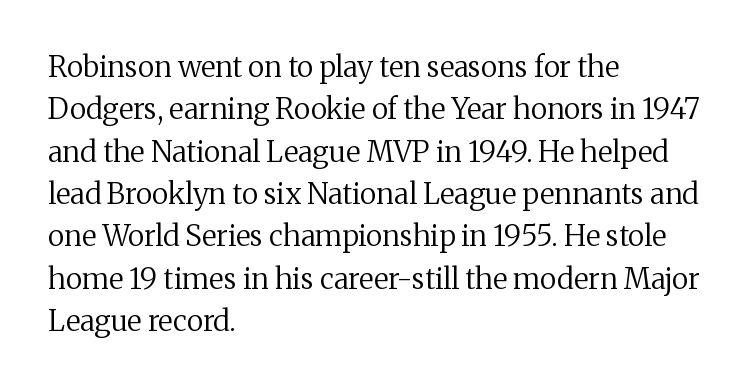
{"serif": "yes", "italic": "no", "bold": "no", "weight": "regular", "width": "normal", "stroke_contrast": "medium", "x_height": "medium", "monospaced": "no", "underline": "no", "align": "left", "line_spacing": "normal", "line_spacing_ratio": 1.46, "letter_spacing": "normal", "letter_spacing_em": 0.0, "glyph_px": 29}
